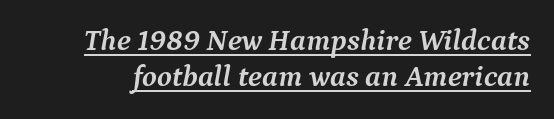
Q: Is the text bold? A: Yes.
Q: Is the text italic (slanted)? A: Yes, it leans right by about 9 degrees.
Q: Is the typeface a serif or a sans-serif typeface? A: Serif.
Q: Is the text underlined? A: Yes.
Q: Is the spacing between letters normal or unusually wide? A: Normal.
Q: Width (condensed, normal, or wide)? A: Normal.
Q: Stroke contrast? A: Medium.
Q: x-height? A: Medium.
Q: Monospaced? A: No.
